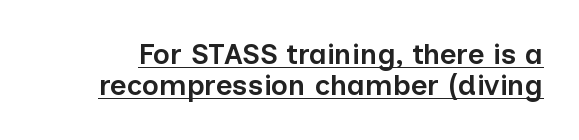
Q: Is the text bold? A: Semi-bold.
Q: Is the text italic (slanted)? A: No, it is upright.
Q: Is the typeface a serif or a sans-serif typeface? A: Sans-serif.
Q: Is the text underlined? A: Yes.
Q: Is the spacing between letters normal or unusually wide? A: Normal.
Q: Is the spacing between lines tight, normal or loose? A: Tight.
Q: Width (condensed, normal, or wide)? A: Normal.
Q: Stroke contrast? A: Low.
Q: x-height? A: Medium.
Q: Monospaced? A: No.
